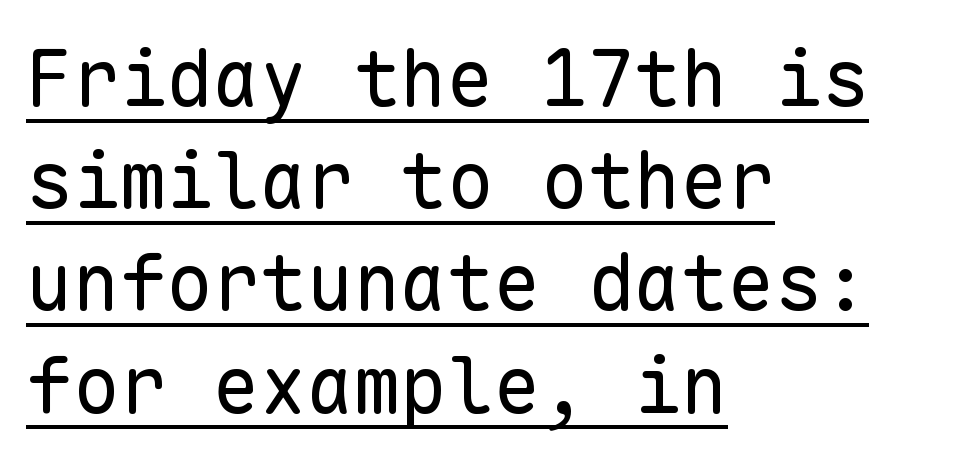
Q: Is the text bold? A: No.
Q: Is the text italic (slanted)? A: No, it is upright.
Q: Is the typeface a serif or a sans-serif typeface? A: Sans-serif.
Q: Is the text underlined? A: Yes.
Q: How is the paragraph aligned? A: Left-aligned.
Q: Is the spacing between letters normal or unusually wide? A: Normal.
Q: Is the spacing between lines tight, normal or loose? A: Normal.
Q: Width (condensed, normal, or wide)? A: Normal.
Q: Stroke contrast? A: Low.
Q: x-height? A: Medium.
Q: Monospaced? A: Yes.
